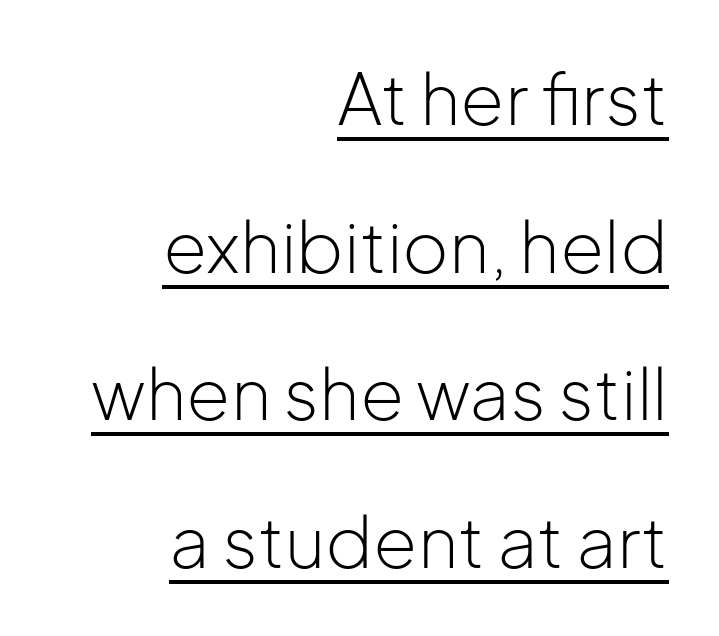
Q: Is the text bold? A: No.
Q: Is the text italic (slanted)? A: No, it is upright.
Q: Is the typeface a serif or a sans-serif typeface? A: Sans-serif.
Q: Is the text underlined? A: Yes.
Q: How is the paragraph aligned? A: Right-aligned.
Q: Is the spacing between letters normal or unusually wide? A: Normal.
Q: Is the spacing between lines tight, normal or loose? A: Loose.
Q: Width (condensed, normal, or wide)? A: Normal.
Q: Stroke contrast? A: Low.
Q: x-height? A: Medium.
Q: Monospaced? A: No.
